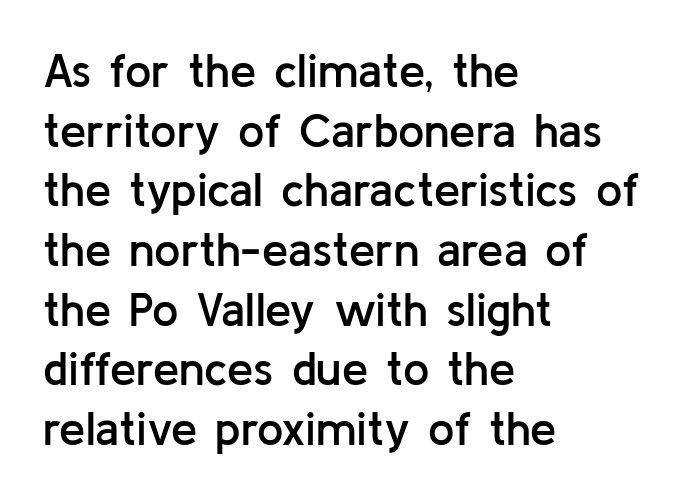
{"serif": "no", "italic": "no", "bold": "semi", "weight": "semibold", "width": "normal", "stroke_contrast": "low", "x_height": "medium", "monospaced": "no", "underline": "no", "align": "left", "line_spacing": "normal", "line_spacing_ratio": 1.27, "letter_spacing": "normal", "letter_spacing_em": 0.0, "glyph_px": 47}
